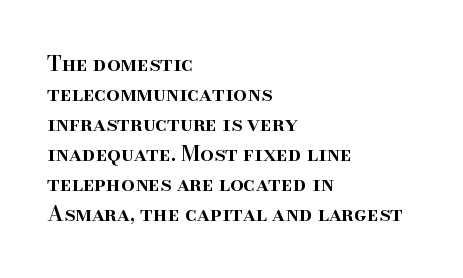
The image shows 21 px text type, upright; set left-aligned, normal line spacing (1.43x), normal letter spacing, not underlined.
